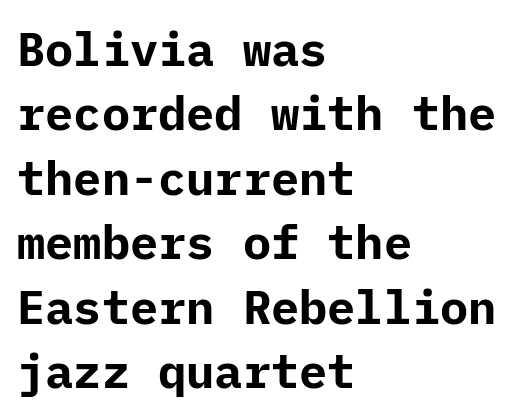
Check where the strokes stop: nothing finishes them off — pure sans. Does the copy run flush right? No — it runs flush left. Look at the stroke-to-counter ratio: heavy, a bold. Successive baselines arrive at the customary interval.
